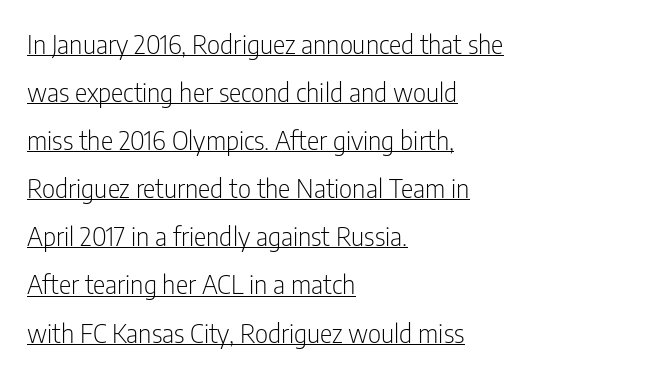
The image shows 26 px text type, upright; set left-aligned, line spacing 1.85x, normal letter spacing, underlined.
